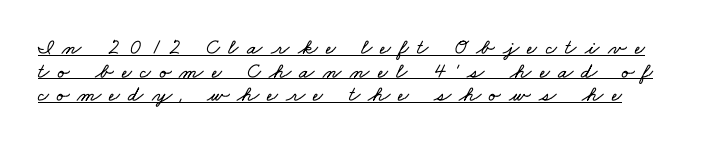
Rows of type sit shoulder to shoulder in the vertical direction. The words here are underlined. Honestly, the letter spacing is so wide it's the main thing you notice.
